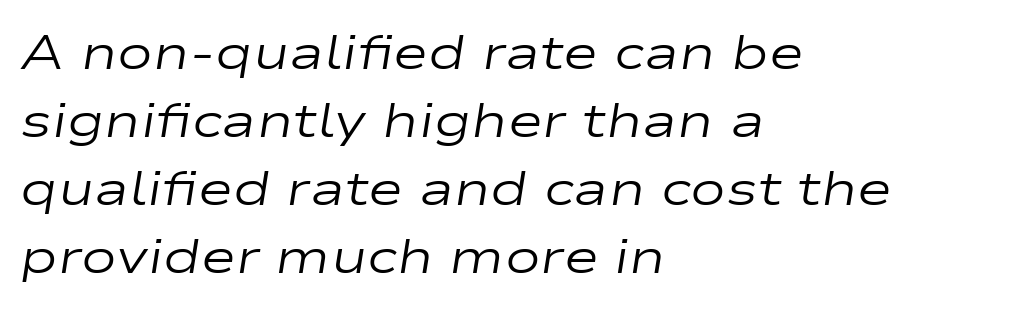
Any mark beneath the type? The region is blank. The face used here is rendered with its standard letterfit. An italicized treatment has been applied to the whole sample. The font is comparable to plain body text, perhaps lighter. Looks like regular typesetting: each glyph gets only the width it needs. The paragraph shown leans on its left margin.
